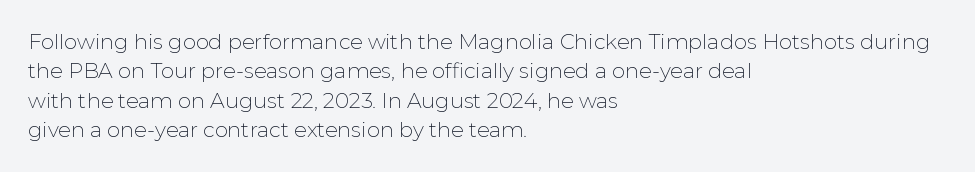
The image shows 21 px text type, upright; set left-aligned, normal line spacing (1.4x), normal letter spacing, not underlined.
